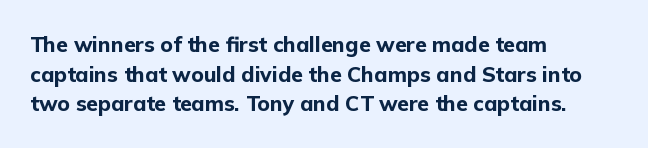
{"italic": "no", "bold": "yes", "underline": "no", "align": "left", "line_spacing": "normal", "line_spacing_ratio": 1.41, "letter_spacing": "normal", "letter_spacing_em": 0.0, "glyph_px": 21}
